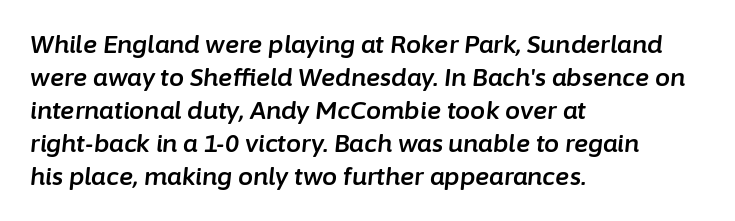
Q: Is the text italic (slanted)? A: Yes, it leans right by about 6 degrees.
Q: Is the text underlined? A: No.
Q: How is the paragraph aligned? A: Left-aligned.
Q: Is the spacing between letters normal or unusually wide? A: Normal.
Q: Is the spacing between lines tight, normal or loose? A: Normal.
